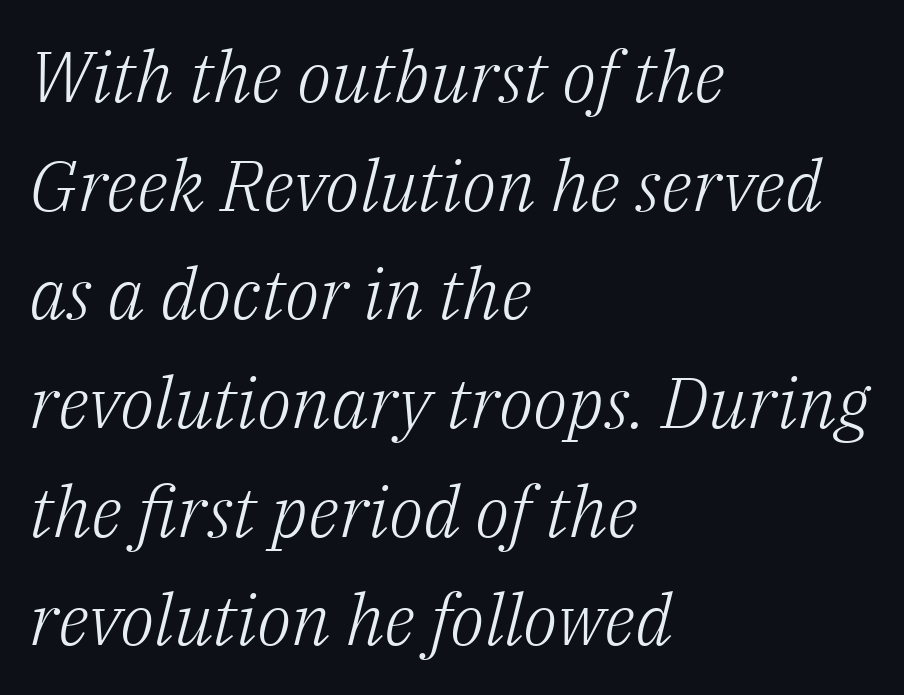
Q: Is the text bold? A: No.
Q: Is the text italic (slanted)? A: Yes, it leans right by about 14 degrees.
Q: Is the typeface a serif or a sans-serif typeface? A: Serif.
Q: Is the text underlined? A: No.
Q: How is the paragraph aligned? A: Left-aligned.
Q: Is the spacing between letters normal or unusually wide? A: Normal.
Q: Is the spacing between lines tight, normal or loose? A: Normal.
Q: Width (condensed, normal, or wide)? A: Normal.
Q: Stroke contrast? A: Low.
Q: x-height? A: Medium.
Q: Monospaced? A: No.
